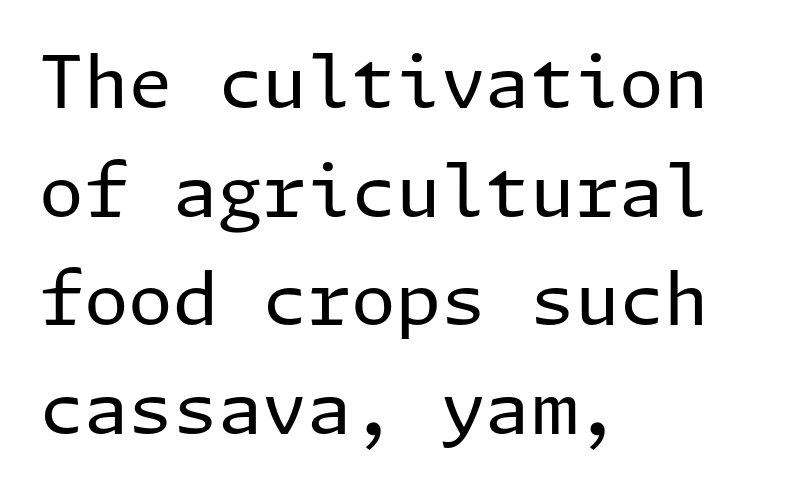
The letterforms sit shoulder to shoulder at normal distance. What kind of face is this? One without serifs — a sans. In terms of posture, this sample is upright. Letters have the restrained weight of plain body copy at most. Line spacing here is normal.
